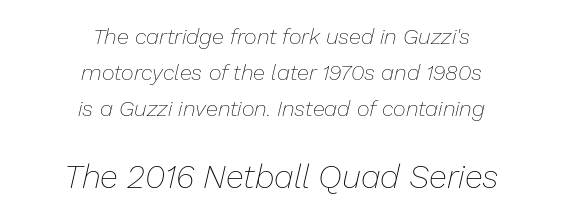
{"italic": "yes", "lean": "right", "slant_degrees": 13, "bold": "no", "weight": "thin", "width": "normal", "stroke_contrast": "low", "x_height": "medium", "monospaced": "no", "underline": "no", "align": "center", "line_spacing": "normal", "line_spacing_ratio": 1.63, "letter_spacing": "normal", "letter_spacing_em": 0.0, "larger_block": "second", "size_ratio": 1.5, "glyph_px": 33}
